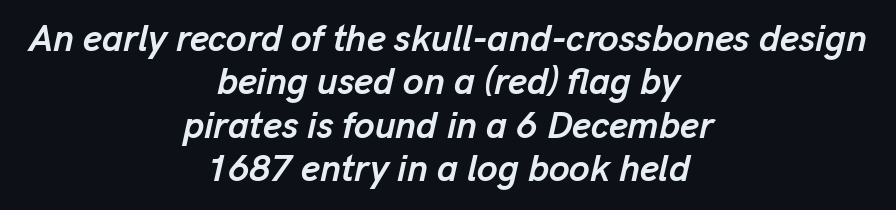
{"italic": "yes", "lean": "right", "slant_degrees": 13, "bold": "yes", "weight": "semibold", "width": "normal", "stroke_contrast": "low", "x_height": "medium", "monospaced": "no", "underline": "no", "align": "center", "line_spacing_ratio": 1.17, "letter_spacing": "normal", "letter_spacing_em": 0.0, "glyph_px": 37}
